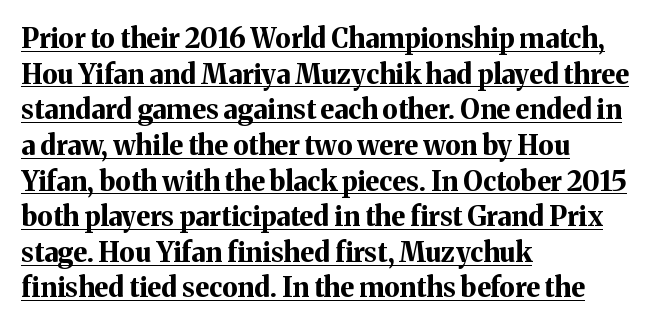
Q: Is the text bold? A: Yes.
Q: Is the text italic (slanted)? A: No, it is upright.
Q: Is the text underlined? A: Yes.
Q: How is the paragraph aligned? A: Left-aligned.
Q: Is the spacing between letters normal or unusually wide? A: Normal.
Q: Is the spacing between lines tight, normal or loose? A: Normal.
